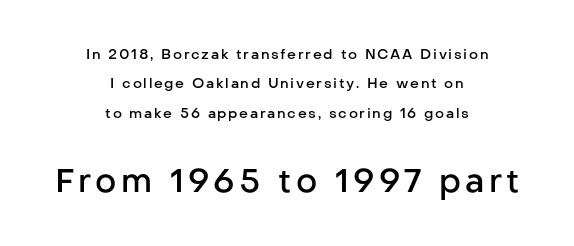
The more generous point size was reserved for the lower chunk. Unlike italic type, these characters show no tilt at all. Caption: semibold face, moderately heavy strokes. The face used here is proportionally spaced, like ordinary book or web type. Words float on clear page, feet unadorned. These lines stand farther apart than default settings would place them.
